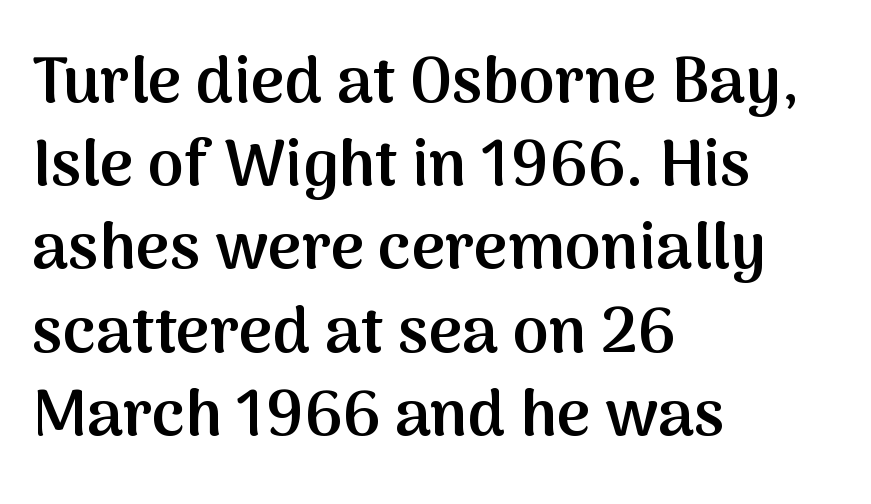
If you measured baseline to baseline, you'd find a middling distance. The passage shown is typeset with a sans-serif family. Visually the block forms a straight wall on the left and a jagged coastline on the right. This is roman type, the default non-slanted kind. How are the letters spaced? Ordinarily, with no added tracking.
